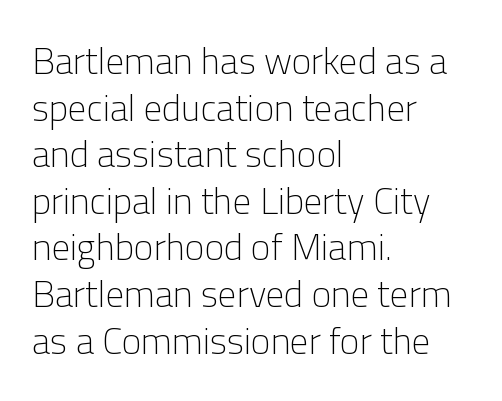
Q: Is the text bold? A: No.
Q: Is the text italic (slanted)? A: No, it is upright.
Q: Is the typeface a serif or a sans-serif typeface? A: Sans-serif.
Q: Is the text underlined? A: No.
Q: How is the paragraph aligned? A: Left-aligned.
Q: Is the spacing between letters normal or unusually wide? A: Normal.
Q: Is the spacing between lines tight, normal or loose? A: Normal.
Q: Width (condensed, normal, or wide)? A: Normal.
Q: Stroke contrast? A: Low.
Q: x-height? A: Medium.
Q: Monospaced? A: No.
